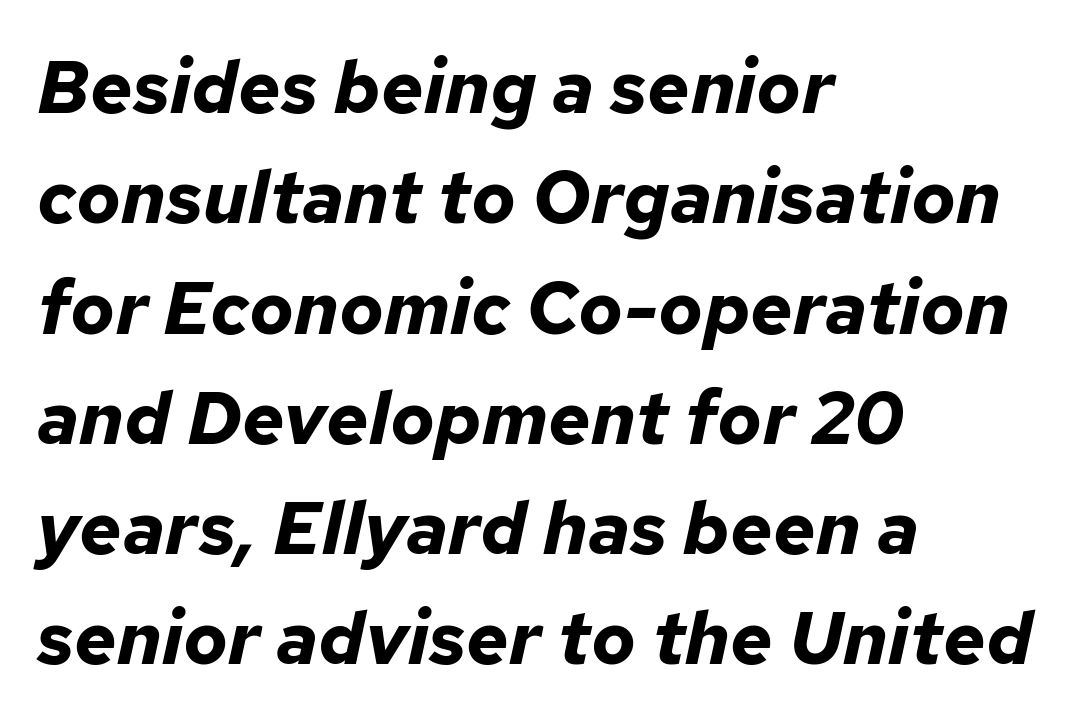
The image shows 74 px bold type, italic (leaning right); set left-aligned, normal line spacing (1.49x), normal letter spacing, not underlined; low stroke contrast and a medium x-height.
